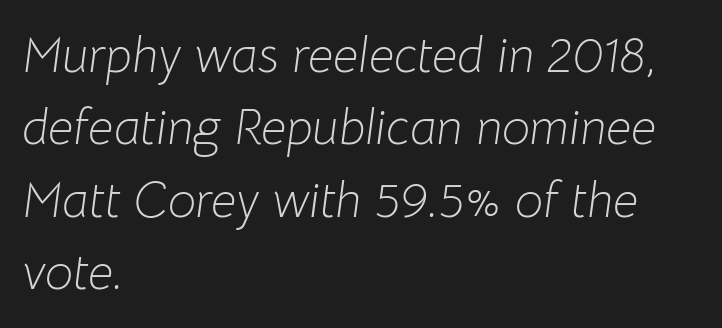
The image shows 50 px light type, italic (leaning right); set left-aligned, normal line spacing (1.45x), normal letter spacing, not underlined; low stroke contrast and a medium x-height.
